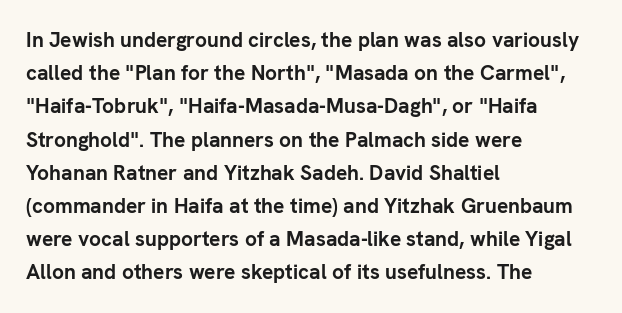
{"italic": "no", "bold": "yes", "underline": "no", "align": "left", "line_spacing": "normal", "line_spacing_ratio": 1.58, "letter_spacing": "normal", "letter_spacing_em": 0.0, "glyph_px": 21}
